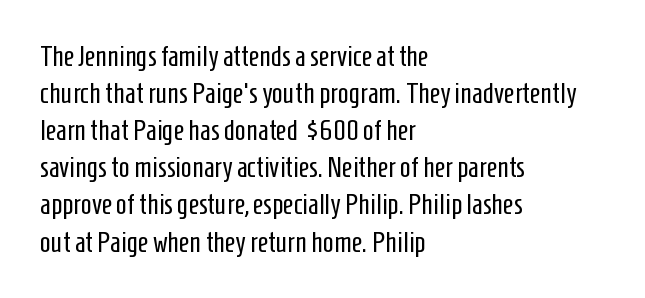
{"serif": "no", "italic": "no", "bold": "no", "weight": "regular", "width": "condensed", "stroke_contrast": "low", "x_height": "medium", "monospaced": "no", "underline": "no", "align": "left", "line_spacing": "normal", "line_spacing_ratio": 1.28, "letter_spacing": "normal", "letter_spacing_em": 0.0, "glyph_px": 29}
